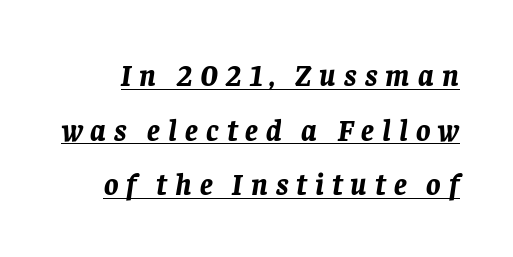
The image shows 30 px bold type, italic (leaning right); set line spacing 1.82x, unusually wide letter spacing (+0.27 em), underlined; low stroke contrast and a large x-height.
